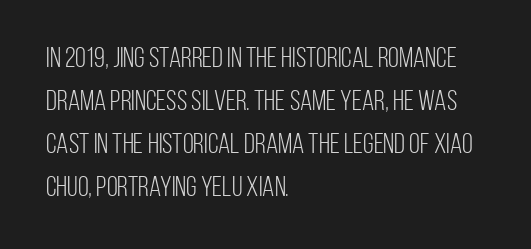
One glance says typical: line gaps are just what's usual. The weight would be labelled regular, book, light, or lighter still. A clean baseline with only descenders dipping below it. This rendering leaves character spacing at its baseline value.
